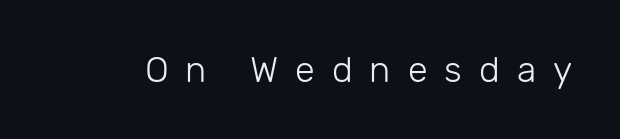
{"serif": "no", "italic": "no", "bold": "no", "weight": "light", "width": "normal", "stroke_contrast": "low", "x_height": "medium", "monospaced": "no", "underline": "no", "letter_spacing": "wide", "letter_spacing_em": 0.47, "glyph_px": 36}
